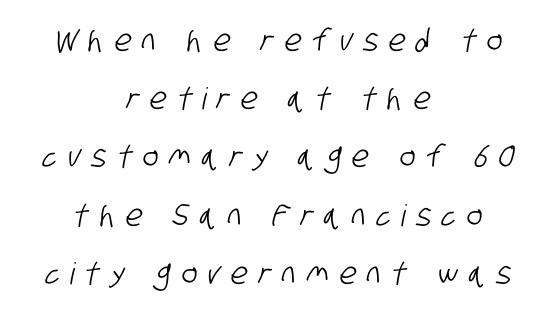
Alignment: centered. The passage shown has open, widely tracked lettering throughout. This sample has the flowing, uneven cadence of proportional lettering. Descender tails drop into unmarked territory.
